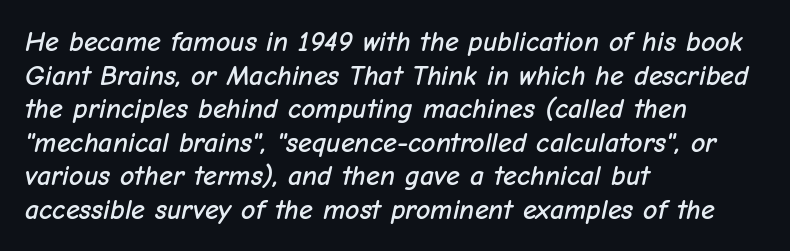
Leftover space on each line is placed entirely after the last word. Unmarked baselines from the first word to the last. Rendered with sloped, italic letterforms. Honestly, the letter spacing is just normal — you wouldn't notice it. Character widths vary here, with narrow letters taking less room than wide ones.
